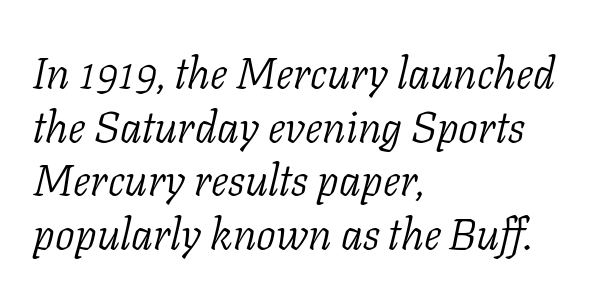
The image shows 44 px light serif type, italic (leaning right); set left-aligned, line spacing 1.22x, normal letter spacing, not underlined; low stroke contrast and a medium x-height.
